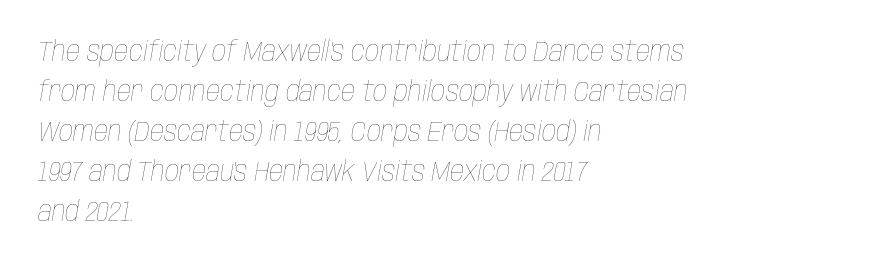
Q: Is the text bold? A: No.
Q: Is the text italic (slanted)? A: Yes, it leans right by about 10 degrees.
Q: Is the text underlined? A: No.
Q: How is the paragraph aligned? A: Left-aligned.
Q: Is the spacing between letters normal or unusually wide? A: Normal.
Q: Is the spacing between lines tight, normal or loose? A: Normal.
Q: Width (condensed, normal, or wide)? A: Condensed.
Q: Stroke contrast? A: Low.
Q: x-height? A: Large.
Q: Monospaced? A: No.
